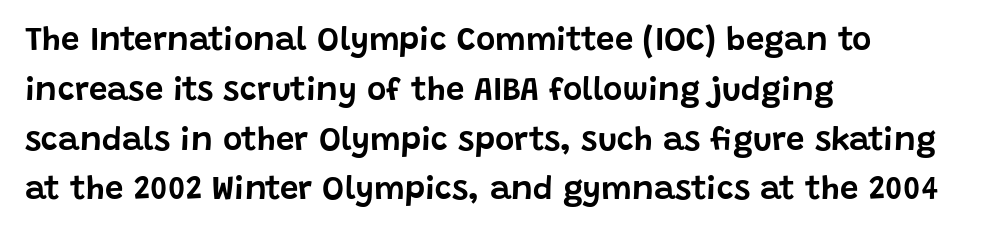
Look at the bottom of the vertical strokes: they stop flat, with no serifs. Is there any slant? The stems are plumb. Does the leading feel generous? No, just average. The letters advance in unequal steps, a hallmark of proportional type.
